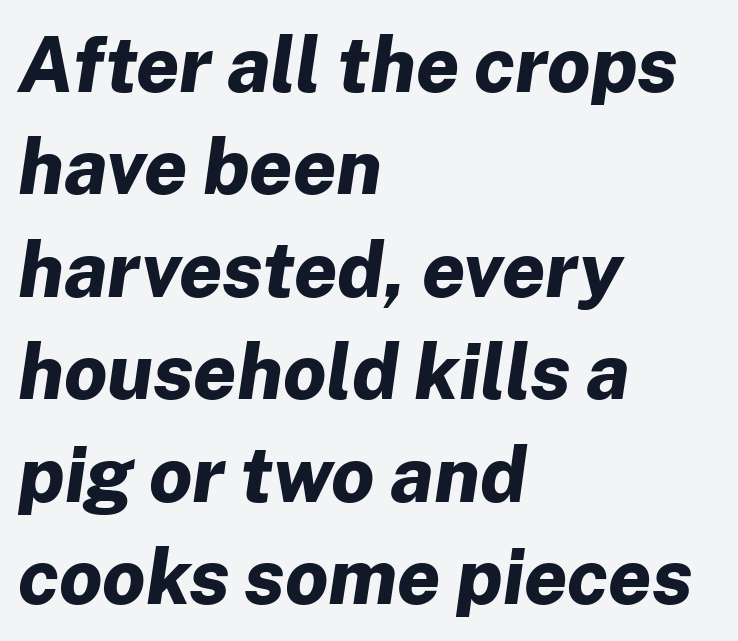
{"italic": "yes", "lean": "right", "slant_degrees": 8, "bold": "yes", "weight": "bold", "width": "normal", "stroke_contrast": "low", "x_height": "medium", "monospaced": "no", "underline": "no", "align": "left", "line_spacing": "normal", "line_spacing_ratio": 1.33, "letter_spacing": "normal", "letter_spacing_em": 0.0, "glyph_px": 77}
